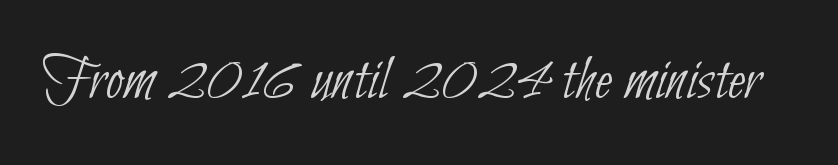
The image shows 64 px thin, condensed sans-serif type; set normal letter spacing, not underlined; low stroke contrast and a small x-height.
